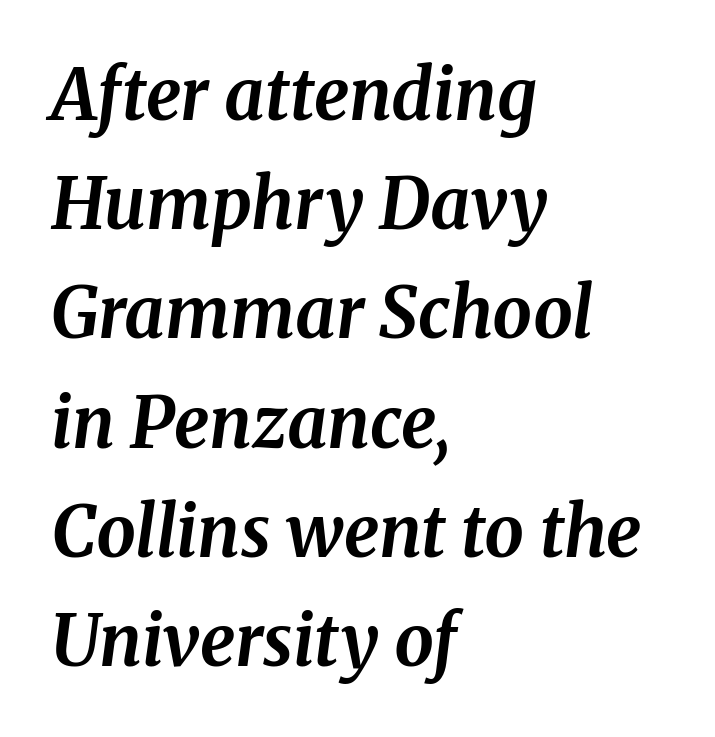
{"serif": "yes", "italic": "yes", "lean": "right", "slant_degrees": 8, "bold": "yes", "weight": "bold", "width": "normal", "stroke_contrast": "medium", "x_height": "medium", "monospaced": "no", "underline": "no", "align": "left", "line_spacing": "normal", "line_spacing_ratio": 1.56, "letter_spacing": "normal", "letter_spacing_em": 0.0, "glyph_px": 70}
